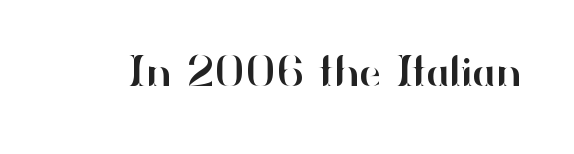
Looks like regular typesetting: each glyph gets only the width it needs. No italicization has been applied; the sample stays upright. Check under the words: just untouched page. Tracking value appears to be zero — textbook default spacing.
